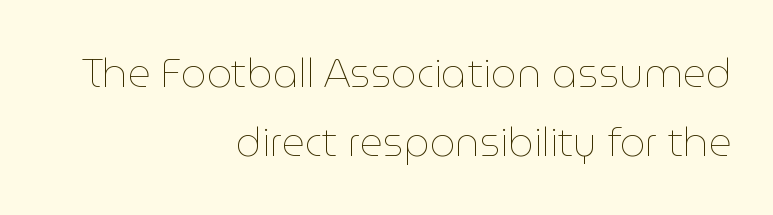
Q: Is the text bold? A: No.
Q: Is the text italic (slanted)? A: No, it is upright.
Q: Is the text underlined? A: No.
Q: How is the paragraph aligned? A: Right-aligned.
Q: Is the spacing between letters normal or unusually wide? A: Normal.
Q: Width (condensed, normal, or wide)? A: Normal.
Q: Stroke contrast? A: Low.
Q: x-height? A: Medium.
Q: Monospaced? A: No.
